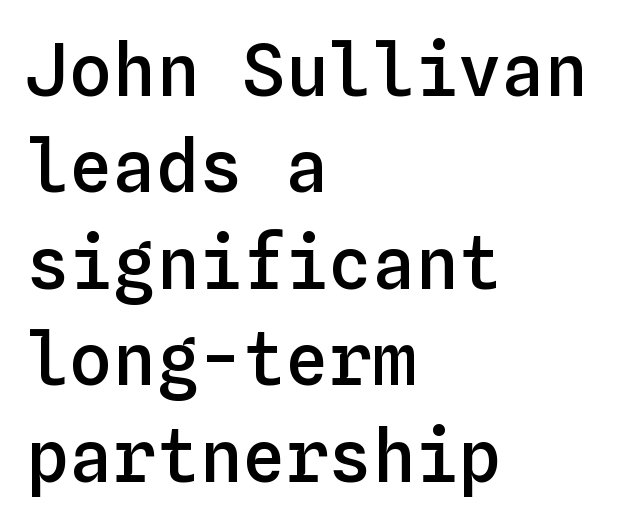
{"italic": "no", "bold": "semi", "weight": "semibold", "width": "normal", "stroke_contrast": "low", "x_height": "medium", "monospaced": "yes", "underline": "no", "align": "left", "line_spacing": "normal", "line_spacing_ratio": 1.34, "letter_spacing": "normal", "letter_spacing_em": 0.0, "glyph_px": 72}
